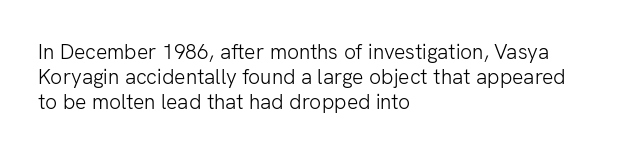
{"italic": "no", "bold": "no", "underline": "no", "align": "left", "line_spacing_ratio": 1.2, "letter_spacing": "normal", "letter_spacing_em": 0.0, "glyph_px": 21}
